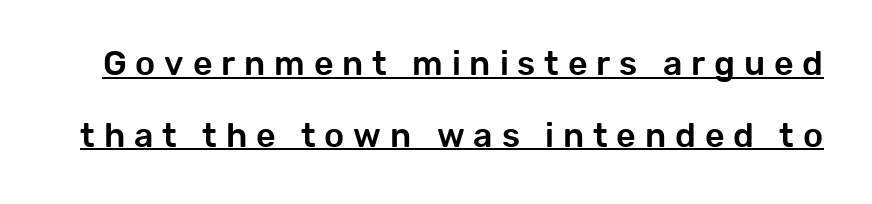
Q: Is the text italic (slanted)? A: No, it is upright.
Q: Is the typeface a serif or a sans-serif typeface? A: Sans-serif.
Q: Is the text underlined? A: Yes.
Q: Is the spacing between letters normal or unusually wide? A: Unusually wide.
Q: Is the spacing between lines tight, normal or loose? A: Loose.
Q: Width (condensed, normal, or wide)? A: Normal.
Q: Stroke contrast? A: Low.
Q: x-height? A: Medium.
Q: Monospaced? A: No.
